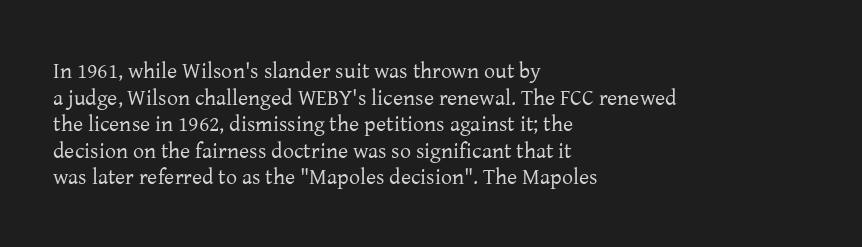
The image shows 22 px text type, upright; set left-aligned, line spacing 1.21x, normal letter spacing, not underlined.
